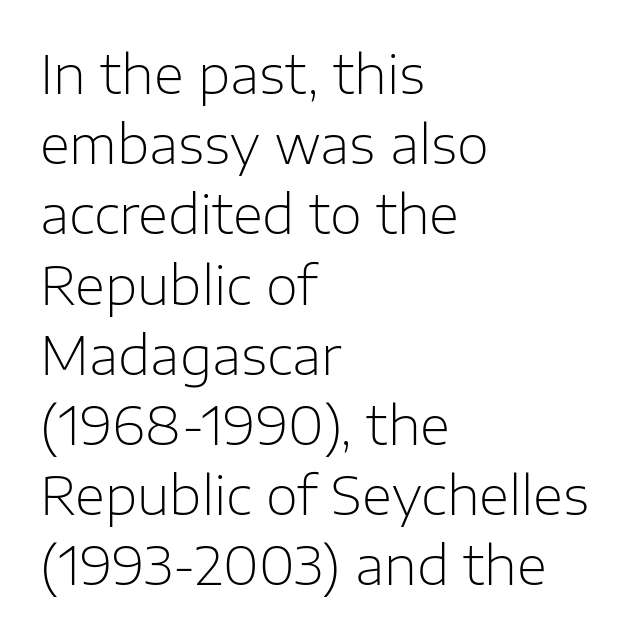
{"serif": "no", "italic": "no", "bold": "no", "weight": "light", "width": "normal", "stroke_contrast": "low", "x_height": "medium", "monospaced": "no", "underline": "no", "align": "left", "line_spacing": "normal", "line_spacing_ratio": 1.35, "letter_spacing": "normal", "letter_spacing_em": 0.0, "glyph_px": 52}
